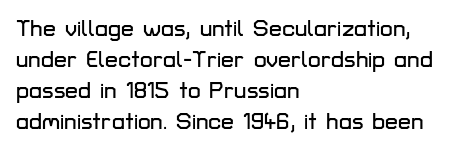
{"italic": "no", "underline": "no", "align": "left", "line_spacing": "normal", "line_spacing_ratio": 1.35, "letter_spacing": "normal", "letter_spacing_em": 0.0, "glyph_px": 23}
